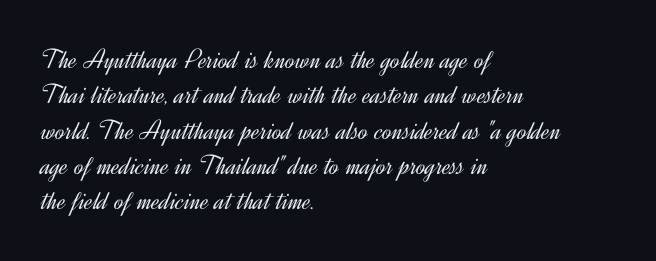
Q: Is the text bold? A: No.
Q: Is the text italic (slanted)? A: Yes.
Q: Is the typeface a serif or a sans-serif typeface? A: Sans-serif.
Q: Is the text underlined? A: No.
Q: How is the paragraph aligned? A: Left-aligned.
Q: Is the spacing between letters normal or unusually wide? A: Normal.
Q: Is the spacing between lines tight, normal or loose? A: Normal.
Q: Width (condensed, normal, or wide)? A: Normal.
Q: x-height? A: Small.
Q: Monospaced? A: No.
